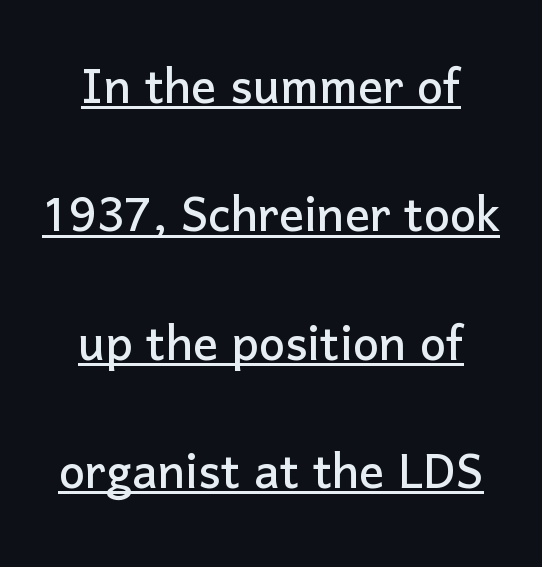
{"serif": "no", "italic": "no", "width": "normal", "stroke_contrast": "low", "x_height": "medium", "monospaced": "no", "underline": "yes", "align": "center", "line_spacing": "loose", "line_spacing_ratio": 2.07, "letter_spacing": "normal", "letter_spacing_em": 0.0, "glyph_px": 62}
